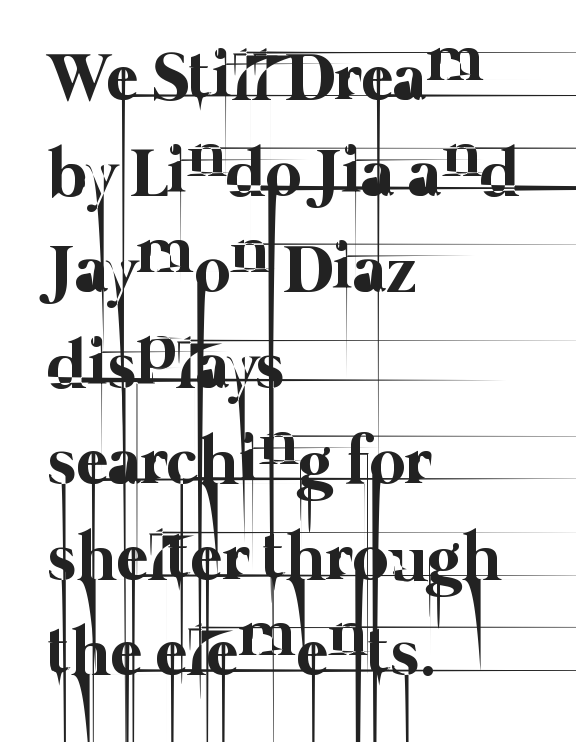
The image shows 69 px thin type; set left-aligned, normal line spacing (1.39x), normal letter spacing, not underlined; low stroke contrast and a medium x-height.
